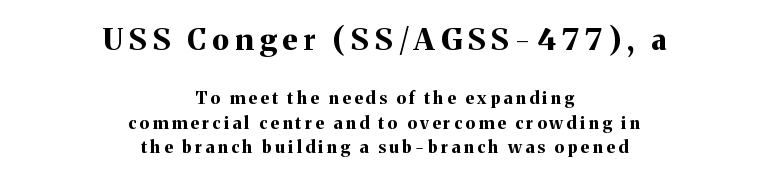
{"serif": "yes", "italic": "no", "bold": "yes", "weight": "bold", "width": "normal", "stroke_contrast": "medium", "x_height": "medium", "monospaced": "no", "underline": "no", "align": "center", "line_spacing": "normal", "line_spacing_ratio": 1.44, "letter_spacing": "wide", "letter_spacing_em": 0.2, "larger_block": "first", "size_ratio": 1.76, "glyph_px": 30}
